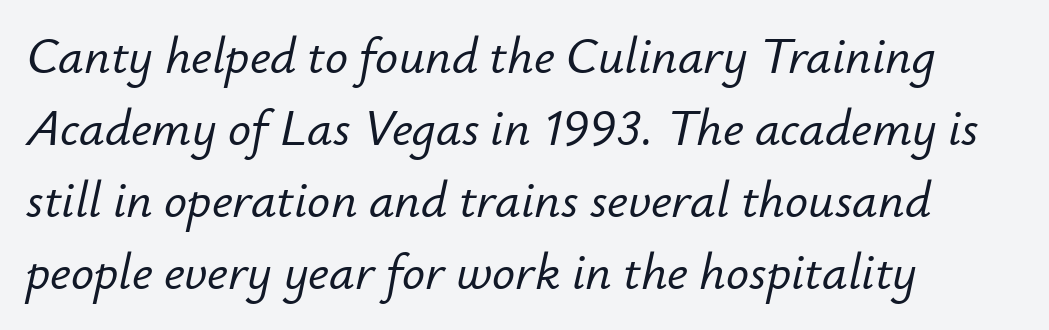
Q: Is the text italic (slanted)? A: Yes, it leans right by about 12 degrees.
Q: Is the text underlined? A: No.
Q: How is the paragraph aligned? A: Left-aligned.
Q: Is the spacing between letters normal or unusually wide? A: Normal.
Q: Is the spacing between lines tight, normal or loose? A: Normal.
Q: Width (condensed, normal, or wide)? A: Normal.
Q: Stroke contrast? A: Low.
Q: x-height? A: Small.
Q: Monospaced? A: No.
